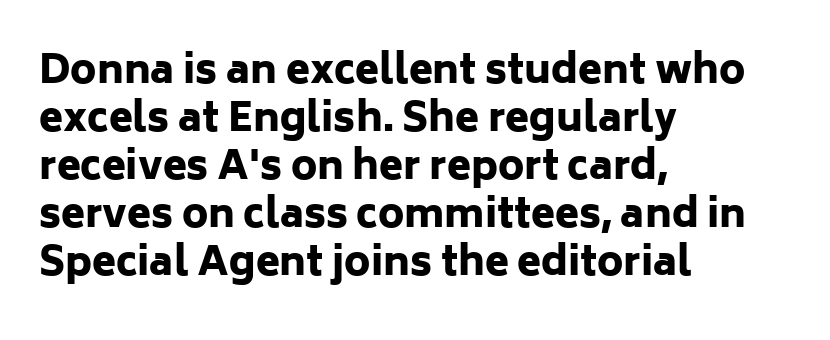
{"serif": "no", "italic": "no", "bold": "yes", "weight": "heavy", "width": "normal", "stroke_contrast": "low", "x_height": "medium", "monospaced": "no", "underline": "no", "align": "left", "line_spacing_ratio": 1.23, "letter_spacing": "normal", "letter_spacing_em": 0.0, "glyph_px": 39}
